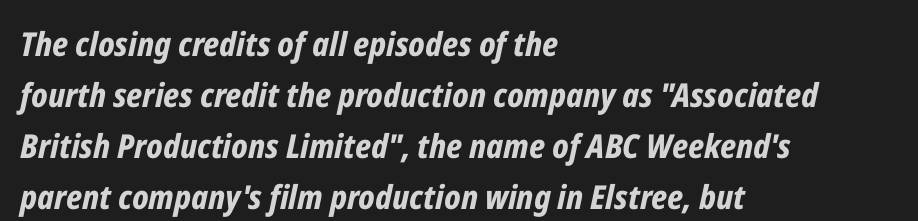
The image shows 33 px bold, condensed type, italic (leaning right); set left-aligned, normal line spacing (1.55x), normal letter spacing, not underlined; low stroke contrast and a medium x-height.
